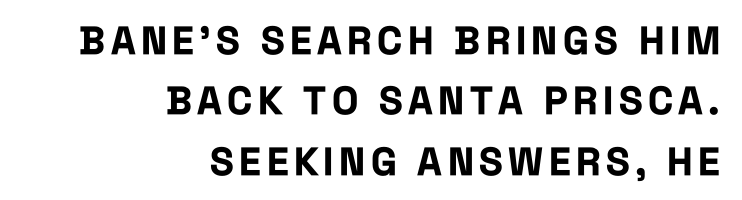
Q: Is the text bold? A: Yes.
Q: Is the text italic (slanted)? A: No, it is upright.
Q: Is the typeface a serif or a sans-serif typeface? A: Sans-serif.
Q: Is the text underlined? A: No.
Q: How is the paragraph aligned? A: Right-aligned.
Q: Is the spacing between lines tight, normal or loose? A: Normal.
Q: Width (condensed, normal, or wide)? A: Condensed.
Q: Stroke contrast? A: Low.
Q: x-height? A: Large.
Q: Monospaced? A: No.
